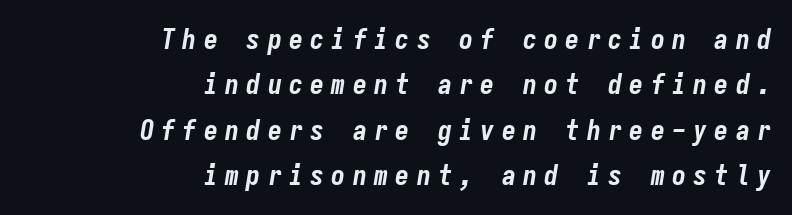
{"italic": "yes", "lean": "right", "slant_degrees": 9, "bold": "yes", "weight": "bold", "width": "condensed", "stroke_contrast": "low", "x_height": "medium", "monospaced": "yes", "underline": "no", "align": "right", "line_spacing": "normal", "line_spacing_ratio": 1.62, "letter_spacing": "wide", "letter_spacing_em": 0.26, "glyph_px": 28}
